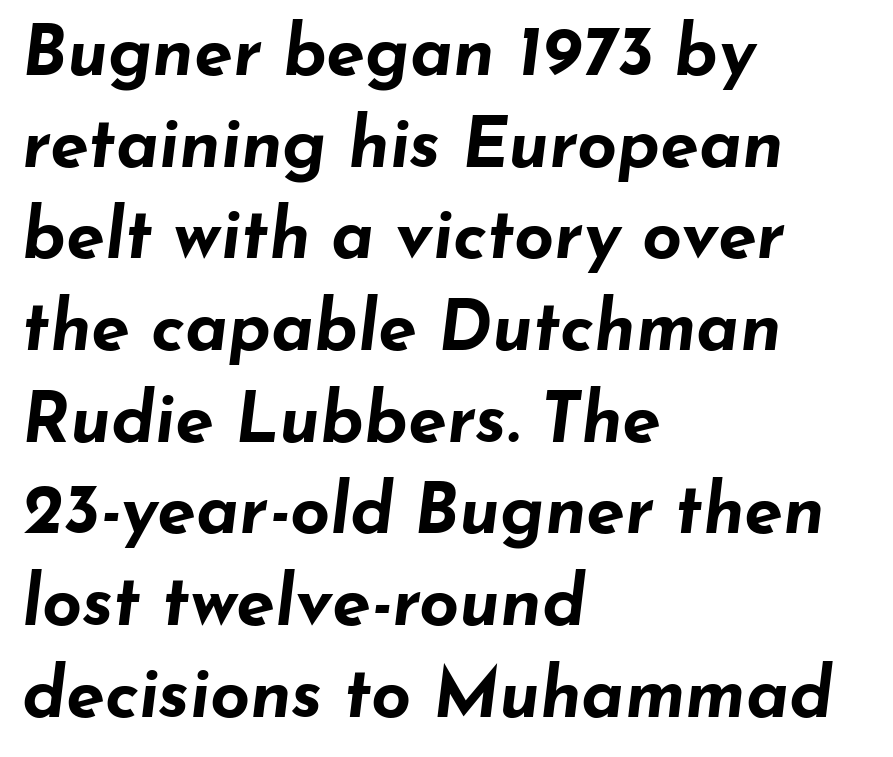
{"italic": "yes", "lean": "right", "slant_degrees": 7, "bold": "yes", "weight": "bold", "width": "wide", "stroke_contrast": "low", "x_height": "small", "monospaced": "no", "underline": "no", "align": "left", "line_spacing": "normal", "line_spacing_ratio": 1.31, "letter_spacing": "normal", "letter_spacing_em": 0.0, "glyph_px": 70}
